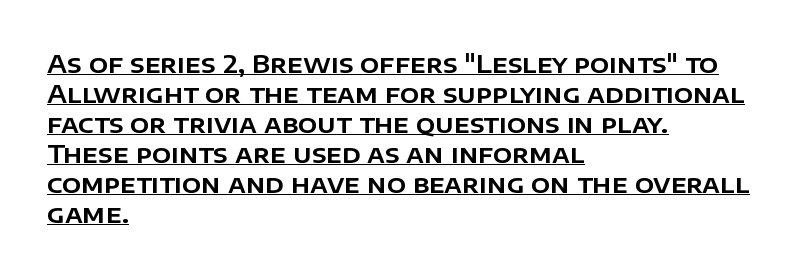
Q: Is the text italic (slanted)? A: No, it is upright.
Q: Is the text underlined? A: Yes.
Q: How is the paragraph aligned? A: Left-aligned.
Q: Is the spacing between letters normal or unusually wide? A: Normal.
